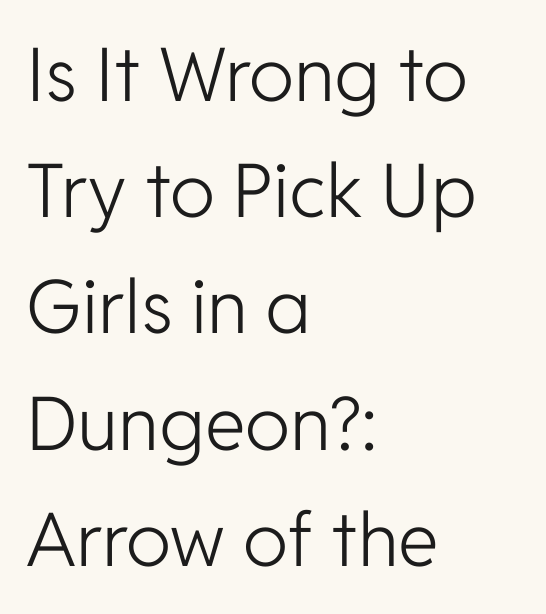
Quick note: interline space is typical. Students, note that the glyphs here touch the page at normal intervals. The lettering stays uniformly vertical, giving the passage a roman look. The rag falls on the right side of this text block. Any mark beneath the type? The region is blank. The rendering uses natural spacing where letterforms have individual widths.
